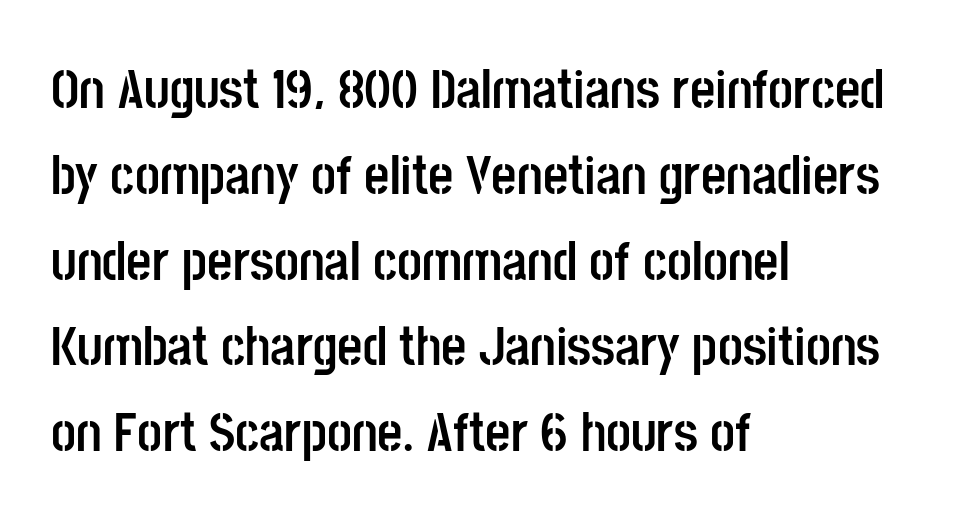
Q: Is the text bold? A: Yes.
Q: Is the text italic (slanted)? A: No, it is upright.
Q: Is the typeface a serif or a sans-serif typeface? A: Sans-serif.
Q: Is the text underlined? A: No.
Q: How is the paragraph aligned? A: Left-aligned.
Q: Is the spacing between letters normal or unusually wide? A: Normal.
Q: Is the spacing between lines tight, normal or loose? A: Normal.
Q: Width (condensed, normal, or wide)? A: Condensed.
Q: Stroke contrast? A: Low.
Q: x-height? A: Large.
Q: Monospaced? A: No.
